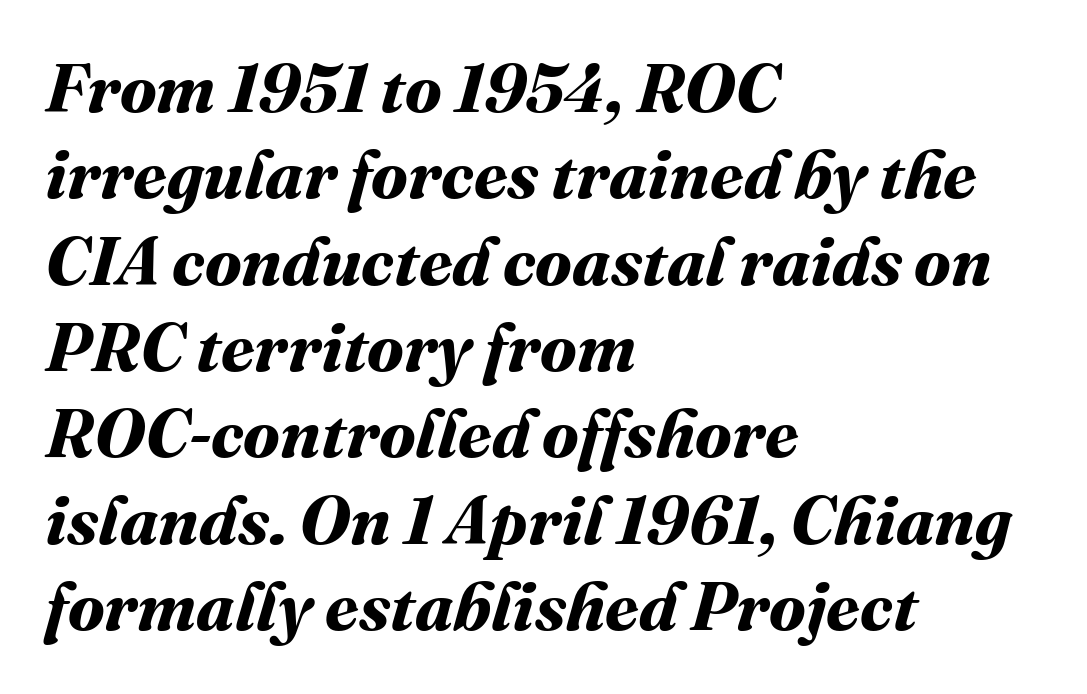
The image shows 68 px bold type; set left-aligned, normal line spacing (1.27x), normal letter spacing, not underlined; medium stroke contrast and a medium x-height.
